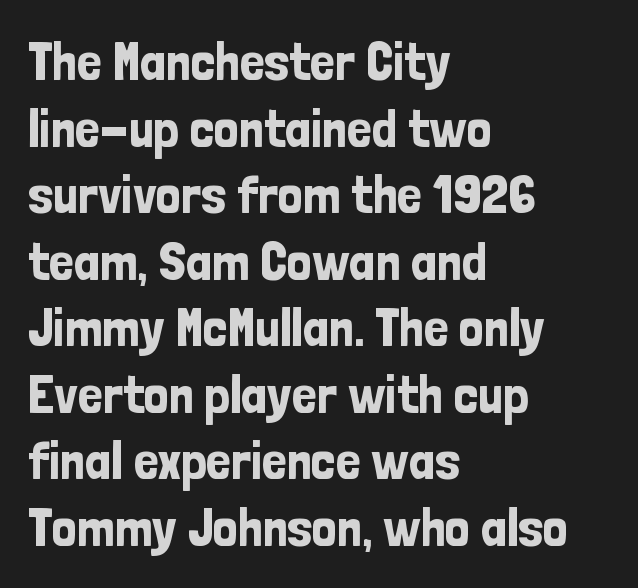
Q: Is the text italic (slanted)? A: No, it is upright.
Q: Is the typeface a serif or a sans-serif typeface? A: Sans-serif.
Q: Is the text underlined? A: No.
Q: How is the paragraph aligned? A: Left-aligned.
Q: Is the spacing between letters normal or unusually wide? A: Normal.
Q: Width (condensed, normal, or wide)? A: Condensed.
Q: Stroke contrast? A: Low.
Q: x-height? A: Medium.
Q: Monospaced? A: No.
